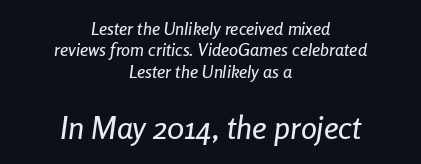
{"italic": "yes", "lean": "right", "slant_degrees": 8, "width": "condensed", "stroke_contrast": "low", "x_height": "medium", "monospaced": "no", "underline": "no", "align": "center", "line_spacing_ratio": 1.19, "letter_spacing": "normal", "letter_spacing_em": 0.0, "larger_block": "second", "size_ratio": 1.78, "glyph_px": 32}
